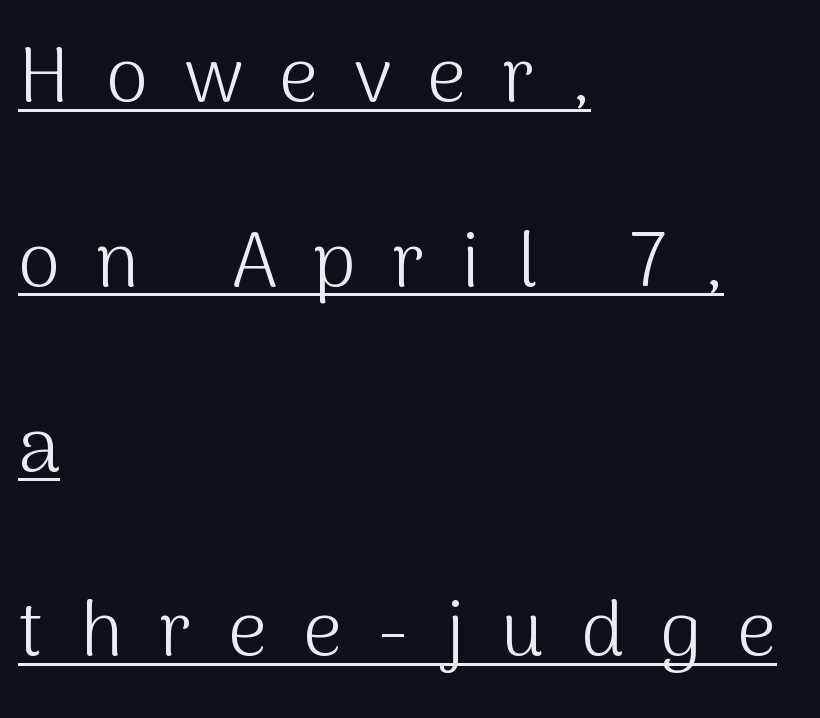
The image shows 77 px light sans-serif type, upright; set left-aligned, loose line spacing (2.4x), unusually wide letter spacing (+0.47 em), underlined; medium stroke contrast and a medium x-height.
